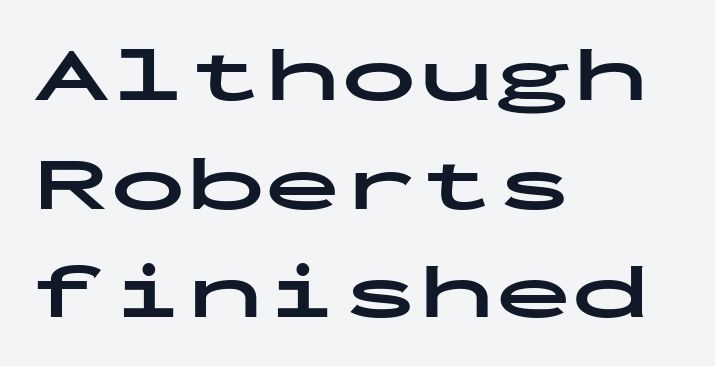
The image shows 77 px bold, wide sans-serif type, upright, monospaced; set left-aligned, normal line spacing (1.41x), normal letter spacing, not underlined; low stroke contrast and a medium x-height.
